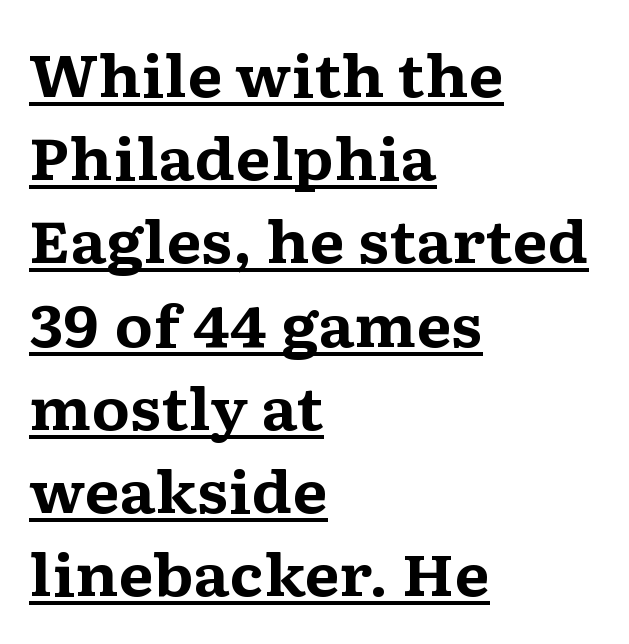
The image shows 57 px bold, wide serif type, upright; set left-aligned, normal line spacing (1.46x), normal letter spacing, underlined; medium stroke contrast and a medium x-height.
